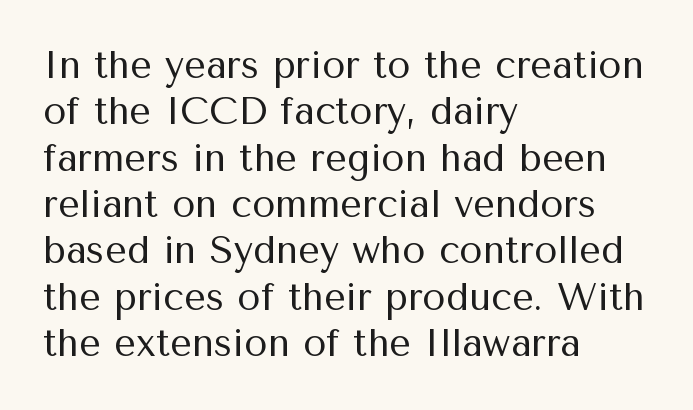
Q: Is the text bold? A: No.
Q: Is the text italic (slanted)? A: No, it is upright.
Q: Is the typeface a serif or a sans-serif typeface? A: Sans-serif.
Q: Is the text underlined? A: No.
Q: How is the paragraph aligned? A: Left-aligned.
Q: Is the spacing between letters normal or unusually wide? A: Normal.
Q: Width (condensed, normal, or wide)? A: Normal.
Q: Stroke contrast? A: Medium.
Q: x-height? A: Medium.
Q: Monospaced? A: No.
